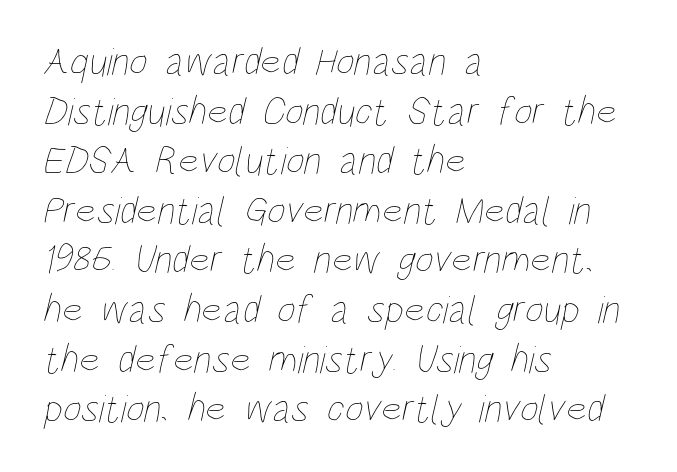
The image shows 40 px thin, condensed type; set left-aligned, line spacing 1.24x, normal letter spacing, not underlined; low stroke contrast and a large x-height.
